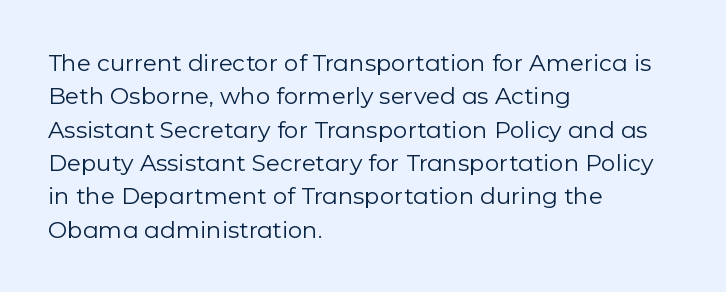
{"italic": "no", "bold": "no", "underline": "no", "align": "left", "line_spacing": "normal", "line_spacing_ratio": 1.45, "letter_spacing": "normal", "letter_spacing_em": 0.0, "glyph_px": 23}
